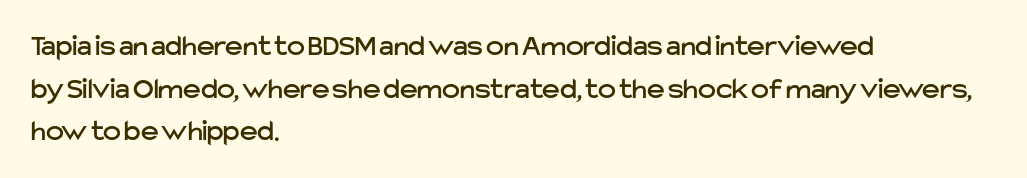
Q: Is the text italic (slanted)? A: No, it is upright.
Q: Is the typeface a serif or a sans-serif typeface? A: Sans-serif.
Q: Is the text underlined? A: No.
Q: How is the paragraph aligned? A: Left-aligned.
Q: Is the spacing between letters normal or unusually wide? A: Normal.
Q: Is the spacing between lines tight, normal or loose? A: Normal.
Q: Width (condensed, normal, or wide)? A: Normal.
Q: Stroke contrast? A: Low.
Q: x-height? A: Medium.
Q: Monospaced? A: No.
